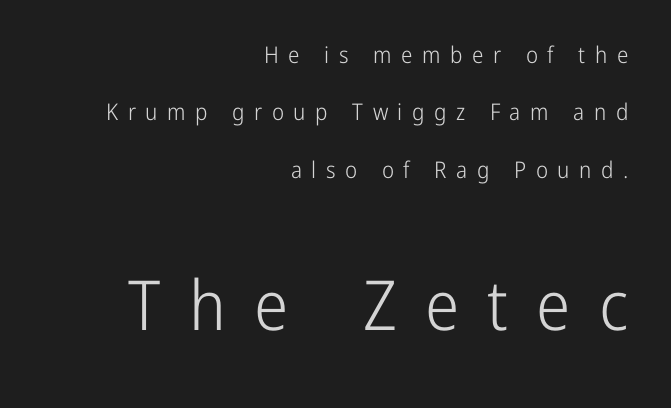
{"serif": "no", "italic": "no", "bold": "no", "weight": "light", "width": "condensed", "stroke_contrast": "low", "x_height": "medium", "monospaced": "no", "underline": "no", "align": "right", "line_spacing": "loose", "line_spacing_ratio": 2.49, "letter_spacing": "wide", "letter_spacing_em": 0.41, "larger_block": "second", "size_ratio": 3.0, "glyph_px": 69}
